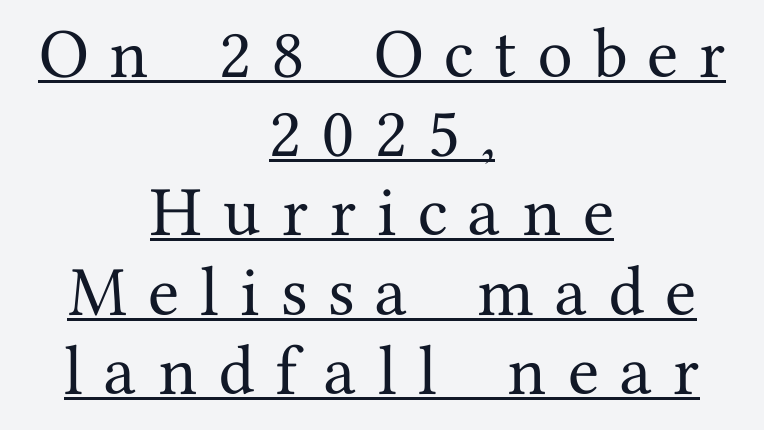
{"serif": "yes", "italic": "no", "width": "normal", "stroke_contrast": "medium", "x_height": "medium", "monospaced": "no", "underline": "yes", "align": "center", "line_spacing": "normal", "line_spacing_ratio": 1.39, "letter_spacing": "wide", "letter_spacing_em": 0.37, "glyph_px": 57}
